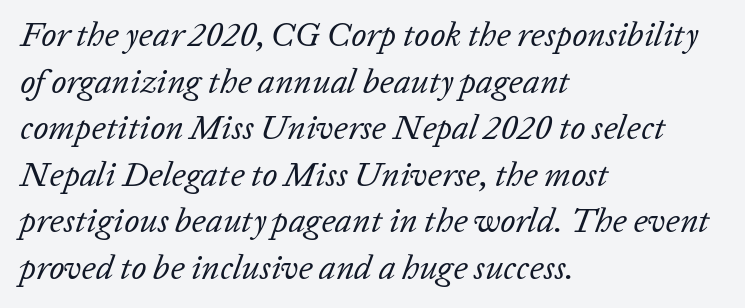
Which margin do the lines hug? The left one — the right edge is uneven. Is the stroke heavy? The answer is a plain regular-or-lighter. Italic? Definitely — the glyphs are oblique. The gap between lines stays unmarked.
